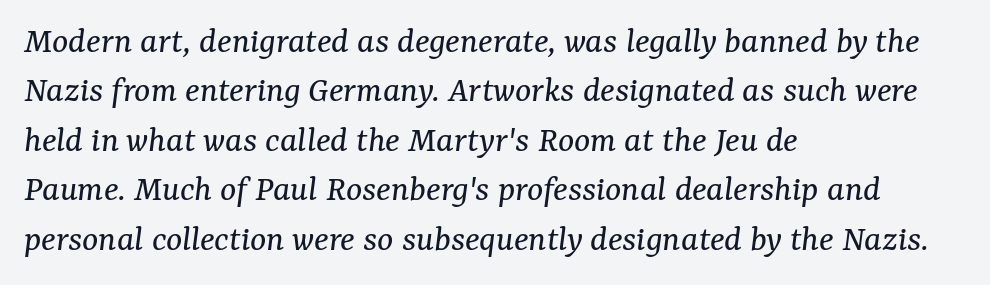
No extra tracking has been applied to these lines. Rendered with sloped, italic letterforms. This sample is left-justified, so line endings fall wherever the words run out. The specimen omits any rule beneath the text block's lines. Varying glyph widths throughout — classic text-font behaviour. Does the leading feel generous? No, just average.
